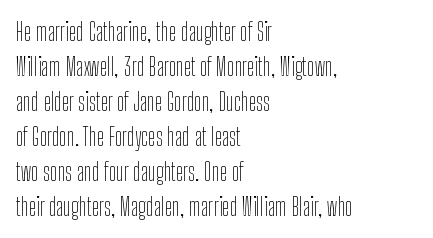
Nobody drew a line under any word here. The passage is arranged the way most books set body copy — flush left. Is the stroke heavy? The answer is a plain regular-or-lighter. Nobody touched the tracking dial on this one. A roman cut, with each character standing at attention. The space between consecutive lines is moderate.
